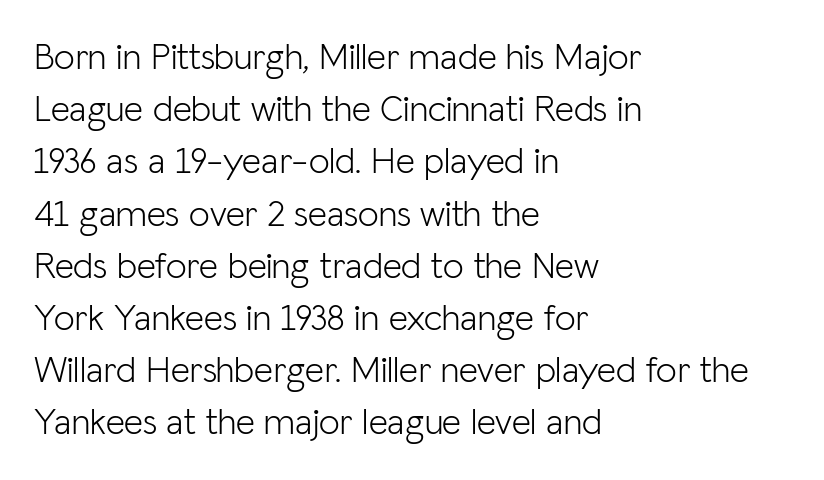
{"serif": "no", "italic": "no", "bold": "no", "weight": "light", "width": "normal", "stroke_contrast": "low", "x_height": "medium", "monospaced": "no", "underline": "no", "align": "left", "line_spacing": "normal", "line_spacing_ratio": 1.41, "letter_spacing": "normal", "letter_spacing_em": 0.0, "glyph_px": 37}
